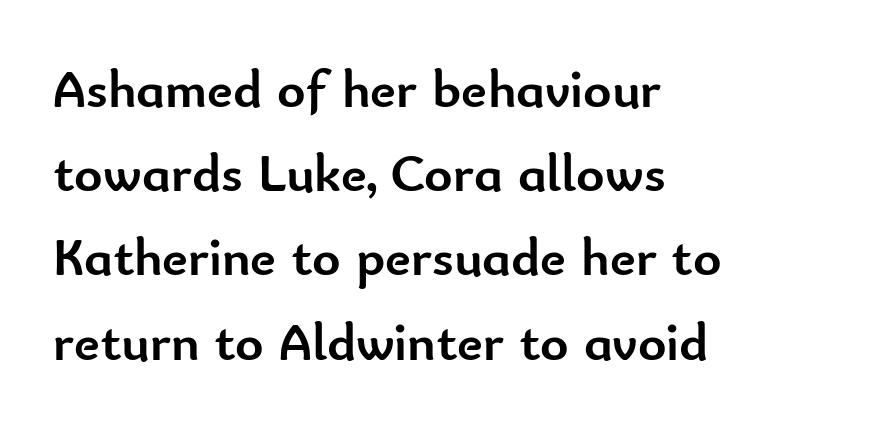
The image shows 54 px semibold sans-serif type, upright; set left-aligned, normal line spacing (1.56x), normal letter spacing, not underlined; low stroke contrast and a small x-height.
